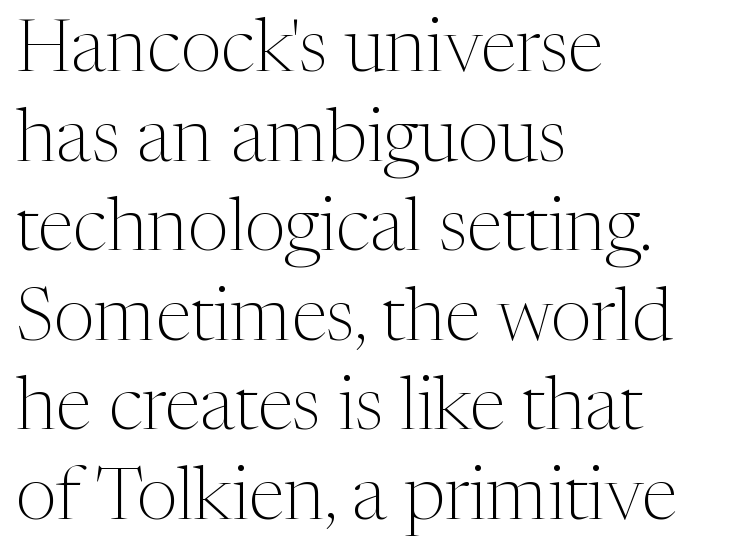
Q: Is the text bold? A: No.
Q: Is the text italic (slanted)? A: No, it is upright.
Q: Is the typeface a serif or a sans-serif typeface? A: Serif.
Q: Is the text underlined? A: No.
Q: How is the paragraph aligned? A: Left-aligned.
Q: Is the spacing between letters normal or unusually wide? A: Normal.
Q: Width (condensed, normal, or wide)? A: Normal.
Q: Stroke contrast? A: Medium.
Q: x-height? A: Medium.
Q: Monospaced? A: No.
